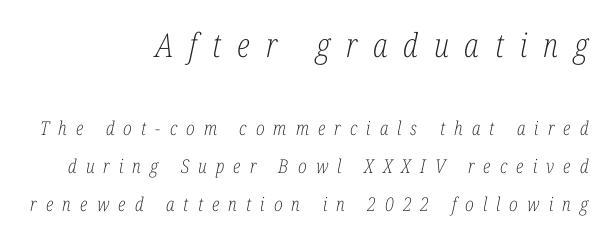
The face used here appears at its bigger size in the upper chunk. In terms of letterform style, serifs are clearly present. The passage shown is typed in a proportional face where columns would drift. Bold? No — there's no thickening of the strokes. Does the leading feel generous? Absolutely, it's lavish. The lines are quadded right.
